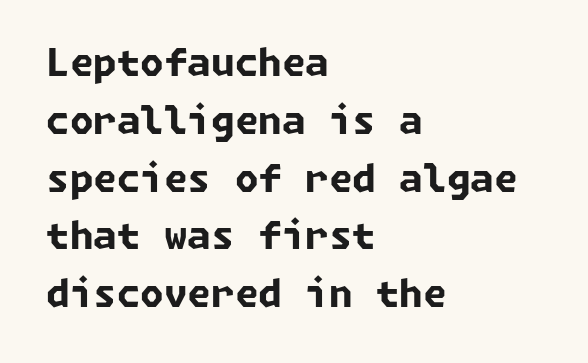
{"serif": "no", "bold": "yes", "weight": "bold", "width": "normal", "stroke_contrast": "low", "x_height": "medium", "underline": "no", "align": "left", "line_spacing": "normal", "line_spacing_ratio": 1.52, "letter_spacing": "normal", "letter_spacing_em": 0.0, "glyph_px": 38}
